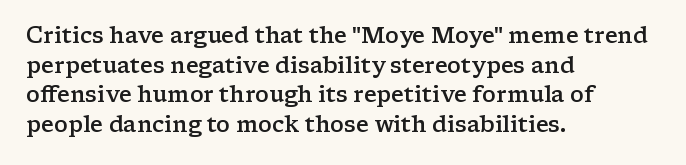
{"italic": "no", "bold": "semi", "underline": "no", "align": "left", "line_spacing": "normal", "line_spacing_ratio": 1.35, "letter_spacing": "normal", "letter_spacing_em": 0.0, "glyph_px": 22}
